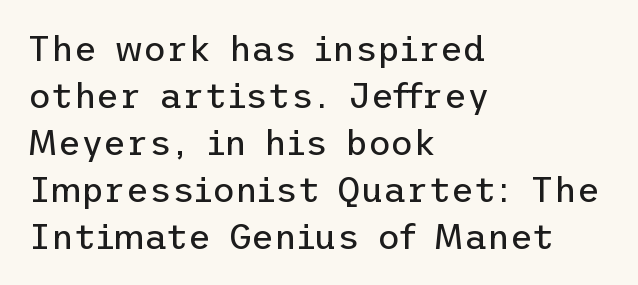
{"serif": "no", "italic": "no", "bold": "no", "weight": "regular", "width": "normal", "stroke_contrast": "low", "x_height": "medium", "underline": "no", "align": "left", "line_spacing": "normal", "line_spacing_ratio": 1.34, "letter_spacing": "normal", "letter_spacing_em": 0.0, "glyph_px": 35}
